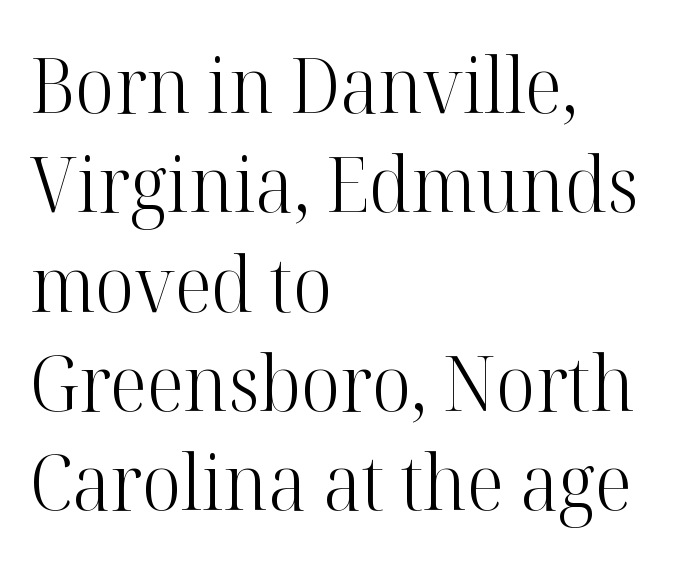
{"serif": "yes", "italic": "no", "bold": "no", "weight": "light", "width": "normal", "stroke_contrast": "high", "x_height": "medium", "monospaced": "no", "underline": "no", "align": "left", "line_spacing": "normal", "line_spacing_ratio": 1.29, "letter_spacing": "normal", "letter_spacing_em": 0.0, "glyph_px": 77}
